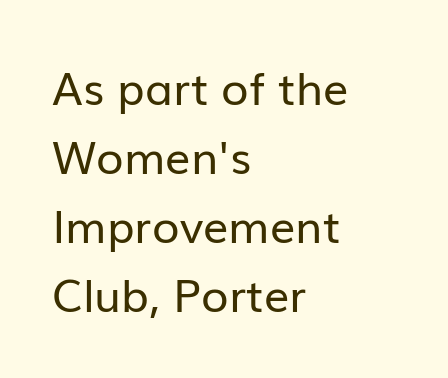
{"serif": "no", "italic": "no", "bold": "no", "weight": "regular", "width": "normal", "stroke_contrast": "low", "x_height": "medium", "monospaced": "no", "underline": "no", "align": "left", "line_spacing": "normal", "line_spacing_ratio": 1.53, "letter_spacing": "normal", "letter_spacing_em": 0.0, "glyph_px": 45}
